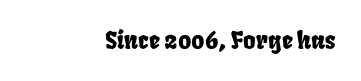
The image shows 24 px text type; set right-aligned, normal letter spacing, not underlined.
